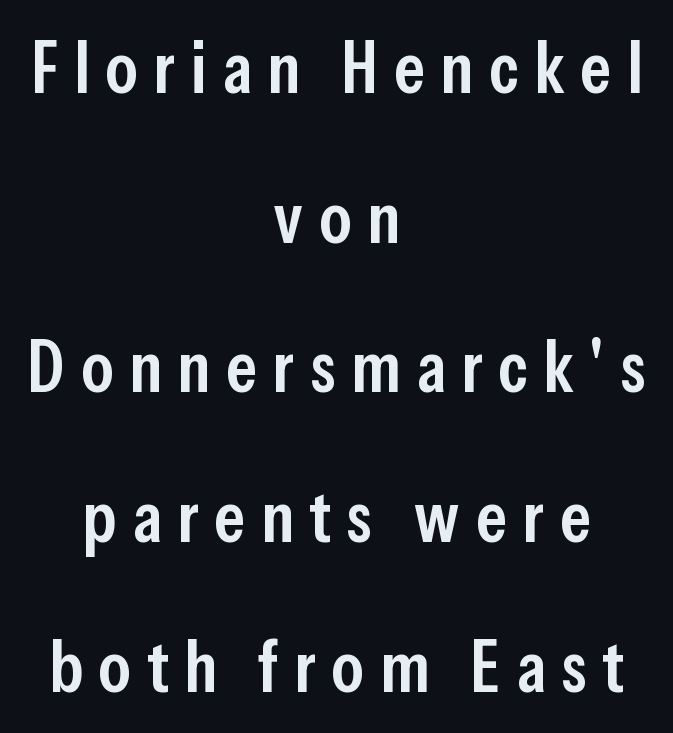
These lines are centered, leaving both edges ragged. Font category for this specimen: sans-serif. The block of text is sparse from top to bottom, with ample space between rows. Decoration check: the copy has no underline. A somewhat darkened texture: the type is semibold rather than bold.
